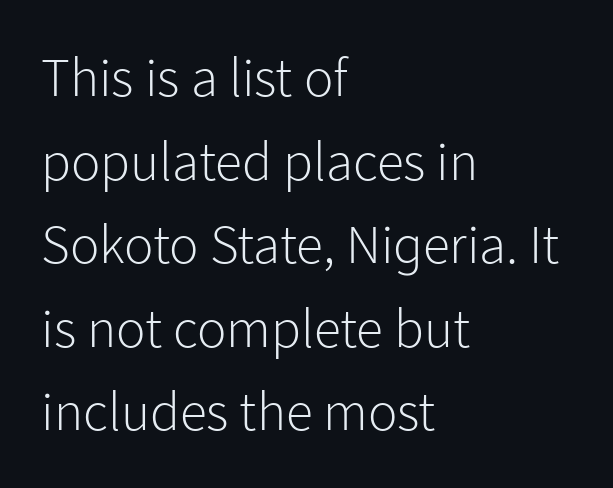
{"serif": "no", "italic": "no", "bold": "no", "weight": "light", "width": "normal", "stroke_contrast": "low", "x_height": "medium", "monospaced": "no", "underline": "no", "align": "left", "line_spacing": "normal", "line_spacing_ratio": 1.52, "letter_spacing": "normal", "letter_spacing_em": 0.0, "glyph_px": 55}
